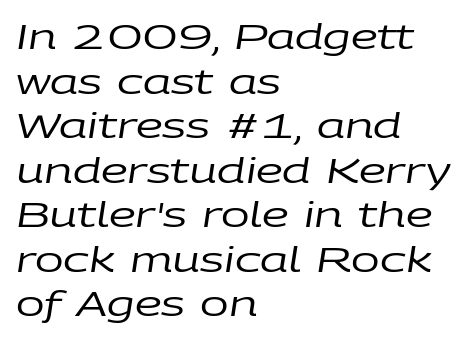
{"italic": "yes", "lean": "right", "slant_degrees": 9, "bold": "no", "weight": "regular", "width": "wide", "stroke_contrast": "low", "x_height": "large", "monospaced": "no", "underline": "no", "align": "left", "line_spacing": "normal", "line_spacing_ratio": 1.31, "letter_spacing": "normal", "letter_spacing_em": 0.0, "glyph_px": 34}
